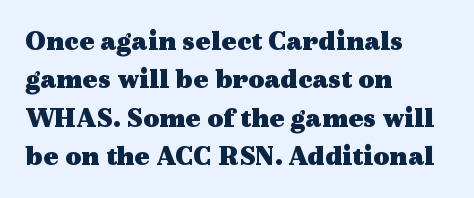
The image shows 28 px heavy, wide serif type, upright; set left-aligned, normal line spacing (1.37x), normal letter spacing, not underlined; a medium x-height.
